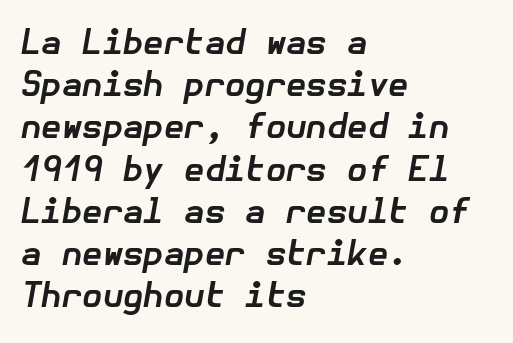
The image shows 33 px bold type, italic (leaning right); set left-aligned, normal line spacing (1.28x), normal letter spacing, not underlined; low stroke contrast and a medium x-height.
